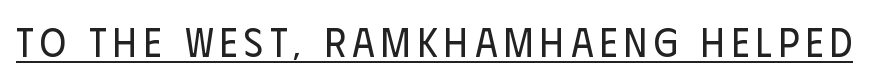
{"serif": "no", "italic": "no", "bold": "no", "weight": "regular", "width": "condensed", "stroke_contrast": "low", "x_height": "large", "monospaced": "no", "underline": "yes", "glyph_px": 40}
